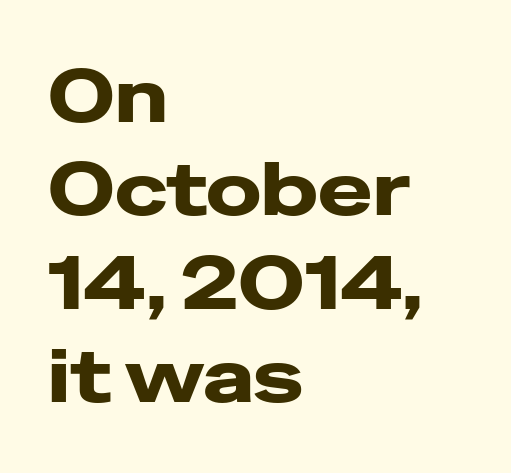
Q: Is the text bold? A: Yes.
Q: Is the text italic (slanted)? A: No, it is upright.
Q: Is the typeface a serif or a sans-serif typeface? A: Sans-serif.
Q: Is the text underlined? A: No.
Q: How is the paragraph aligned? A: Left-aligned.
Q: Is the spacing between letters normal or unusually wide? A: Normal.
Q: Is the spacing between lines tight, normal or loose? A: Normal.
Q: Width (condensed, normal, or wide)? A: Wide.
Q: Stroke contrast? A: Low.
Q: x-height? A: Medium.
Q: Monospaced? A: No.
